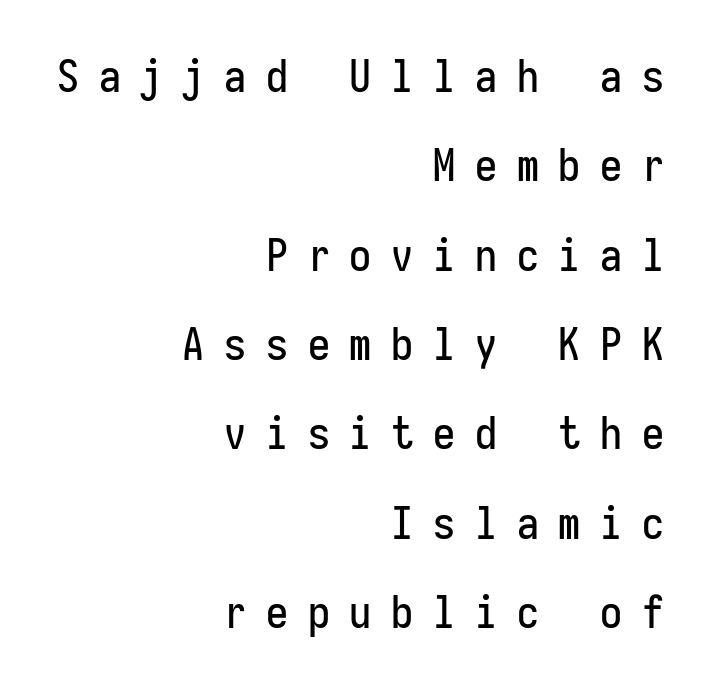
These lines were composed using upright roman letters. The letterforms stand isolated, each surrounded by extra space. The typeface chosen for these lines omits serifs. Here the designer chose a console-style face with uniform glyph widths. This rendering uses right alignment, leaving the left contour irregular. If you measured baseline to baseline, you'd find a long distance.
